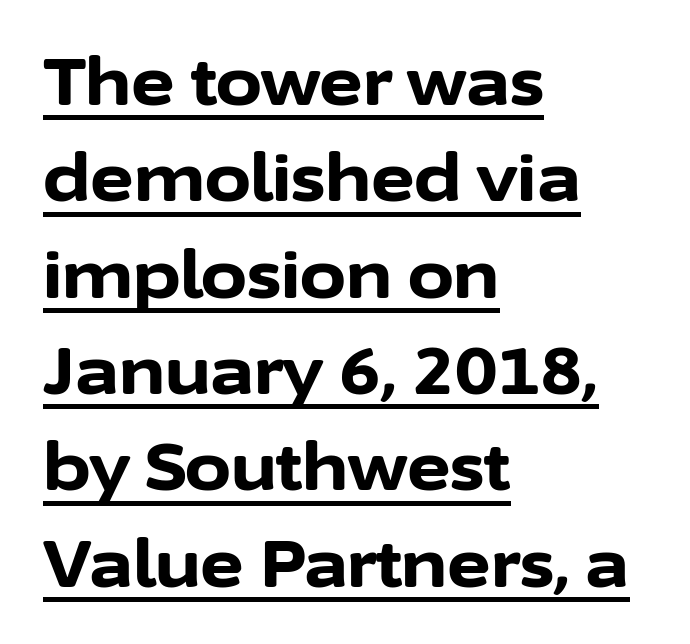
The image shows 66 px bold sans-serif type, upright; set left-aligned, normal line spacing (1.46x), normal letter spacing, underlined; low stroke contrast and a medium x-height.
